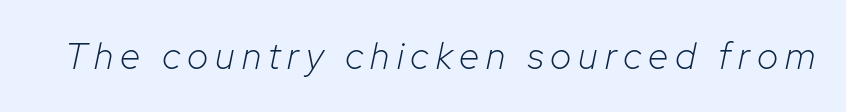
Q: Is the text bold? A: No.
Q: Is the text italic (slanted)? A: Yes, it leans right by about 12 degrees.
Q: Is the text underlined? A: No.
Q: Width (condensed, normal, or wide)? A: Normal.
Q: Stroke contrast? A: Low.
Q: x-height? A: Medium.
Q: Monospaced? A: No.
